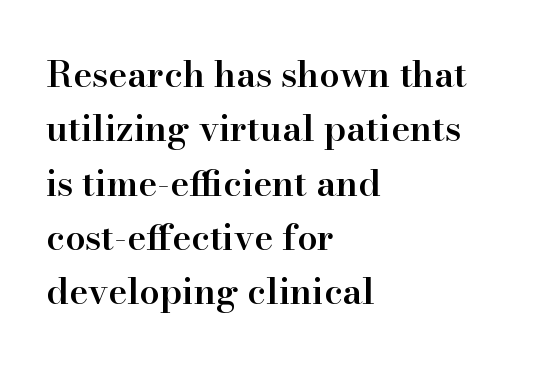
The typesetter chose a ragged-right arrangement here. The face used here is proportionally spaced, like ordinary book or web type. The space directly below the letters is spotless. It's the straight-up-and-down kind of type.
